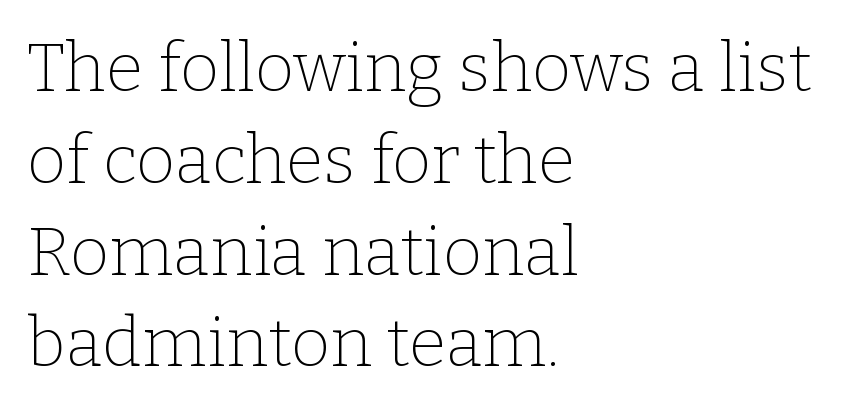
Heaviness? Minimal to ordinary, like unemphasized prose. The typesetter chose a ragged-right arrangement here. Quick note: interline space is typical. A typesetter would mark this as roman, not italic.
